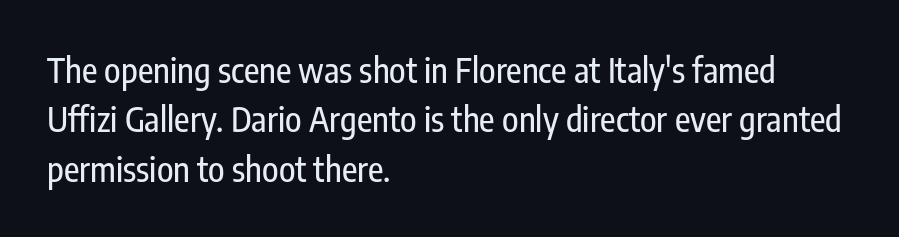
The image shows 34 px condensed sans-serif type, upright; set left-aligned, normal line spacing (1.45x), normal letter spacing, not underlined; low stroke contrast and a medium x-height.
